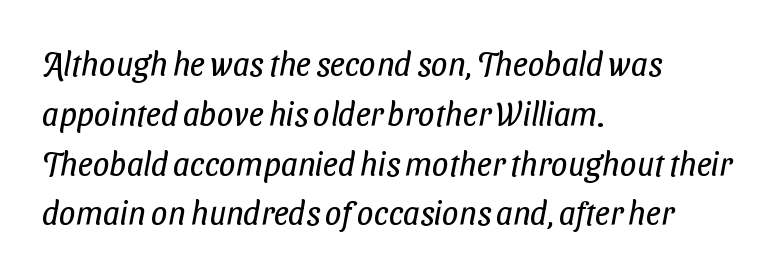
Q: Is the text bold? A: No.
Q: Is the typeface a serif or a sans-serif typeface? A: Sans-serif.
Q: Is the text underlined? A: No.
Q: How is the paragraph aligned? A: Left-aligned.
Q: Is the spacing between letters normal or unusually wide? A: Normal.
Q: Is the spacing between lines tight, normal or loose? A: Normal.
Q: Width (condensed, normal, or wide)? A: Condensed.
Q: Stroke contrast? A: Low.
Q: x-height? A: Medium.
Q: Monospaced? A: No.
